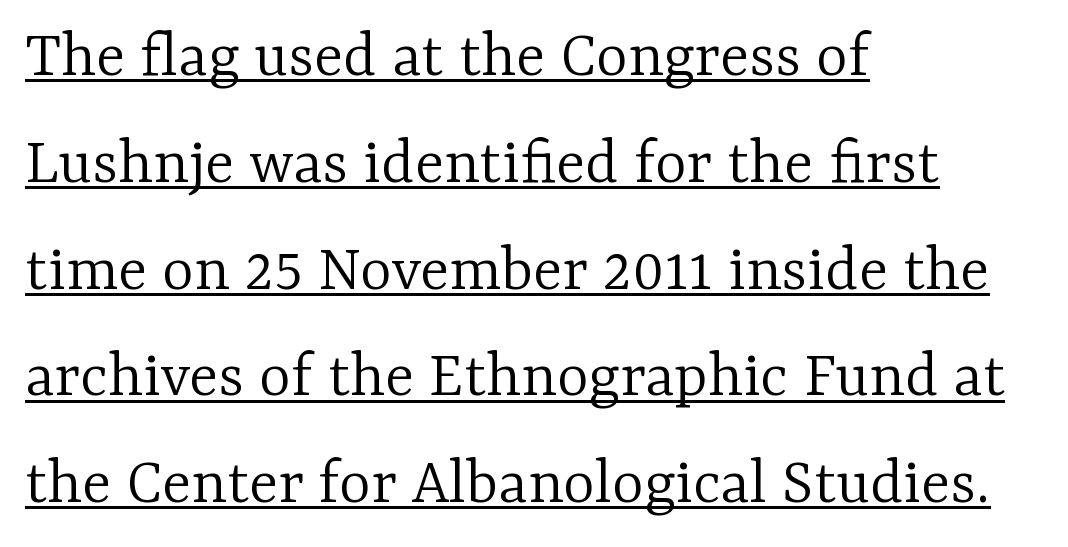
The image shows 68 px light serif type, upright; set left-aligned, normal line spacing (1.57x), normal letter spacing, underlined; low stroke contrast and a medium x-height.
